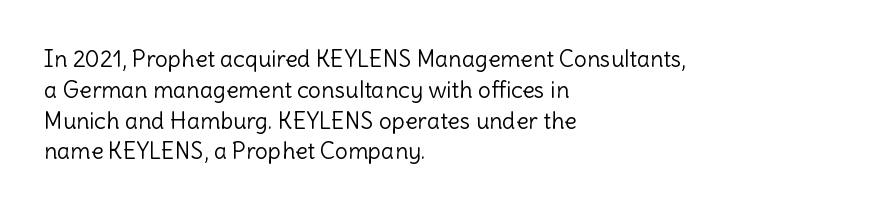
The image shows 23 px text type, upright; set left-aligned, normal line spacing (1.34x), normal letter spacing, not underlined.
